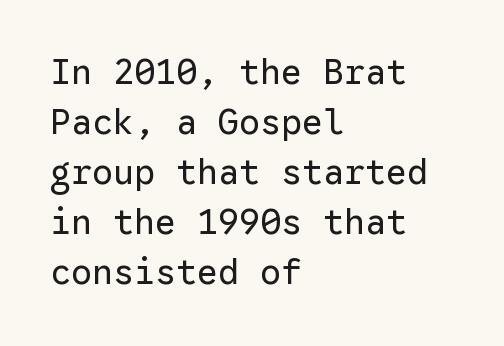
{"serif": "no", "italic": "no", "bold": "no", "weight": "regular", "width": "normal", "stroke_contrast": "low", "x_height": "medium", "monospaced": "yes", "underline": "no", "align": "left", "line_spacing": "normal", "line_spacing_ratio": 1.43, "letter_spacing": "normal", "letter_spacing_em": 0.0, "glyph_px": 35}
